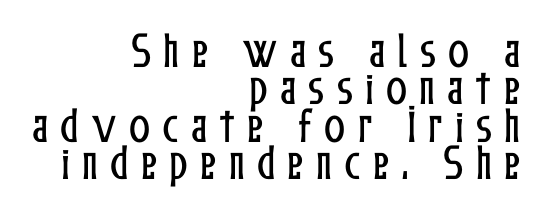
The image shows 39 px condensed type, upright; set right-aligned, tight line spacing (0.96x), unusually wide letter spacing (+0.31 em), not underlined; low stroke contrast and a medium x-height.
